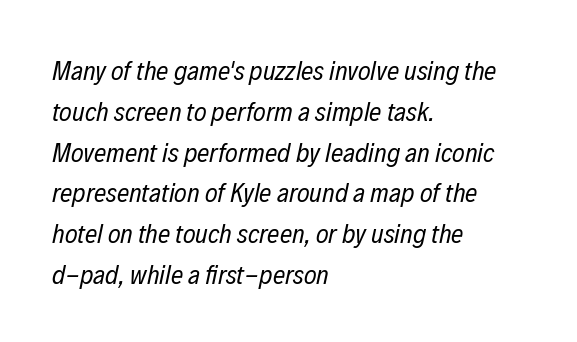
{"italic": "yes", "lean": "right", "slant_degrees": 12, "bold": "no", "underline": "no", "align": "left", "line_spacing": "normal", "line_spacing_ratio": 1.51, "letter_spacing": "normal", "letter_spacing_em": 0.0, "glyph_px": 27}
